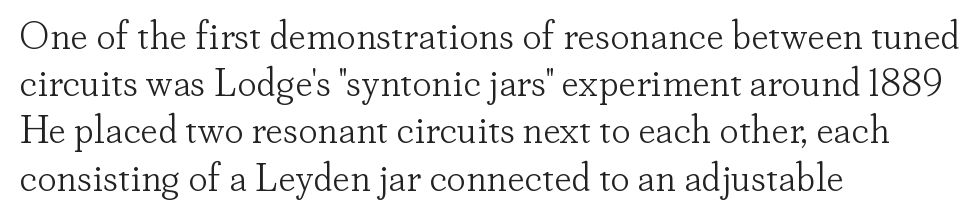
{"serif": "yes", "italic": "no", "bold": "no", "weight": "light", "width": "normal", "stroke_contrast": "low", "x_height": "small", "monospaced": "no", "underline": "no", "align": "left", "line_spacing_ratio": 1.21, "letter_spacing": "normal", "letter_spacing_em": 0.0, "glyph_px": 39}
